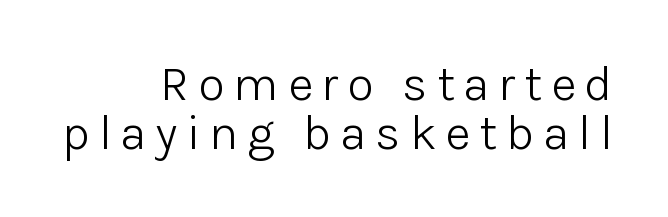
Q: Is the text bold? A: No.
Q: Is the text italic (slanted)? A: No, it is upright.
Q: Is the typeface a serif or a sans-serif typeface? A: Sans-serif.
Q: Is the text underlined? A: No.
Q: How is the paragraph aligned? A: Right-aligned.
Q: Is the spacing between lines tight, normal or loose? A: Tight.
Q: Width (condensed, normal, or wide)? A: Normal.
Q: Stroke contrast? A: Low.
Q: x-height? A: Medium.
Q: Monospaced? A: No.
